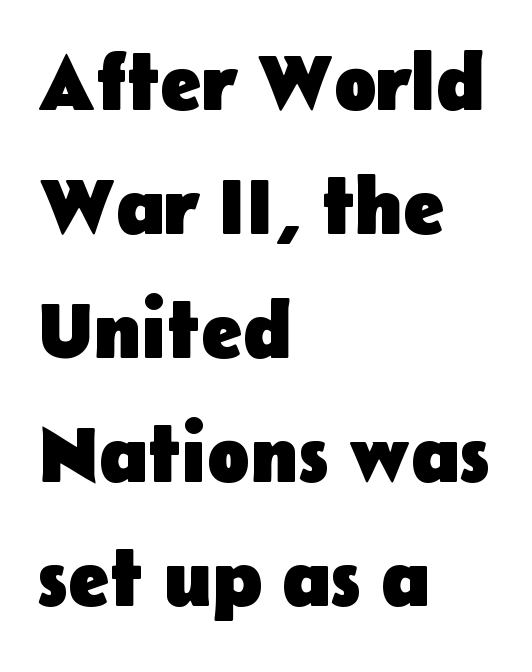
{"serif": "no", "italic": "no", "bold": "yes", "weight": "heavy", "width": "normal", "stroke_contrast": "low", "x_height": "medium", "monospaced": "no", "underline": "no", "align": "left", "line_spacing": "normal", "line_spacing_ratio": 1.57, "letter_spacing": "normal", "letter_spacing_em": 0.0, "glyph_px": 79}
